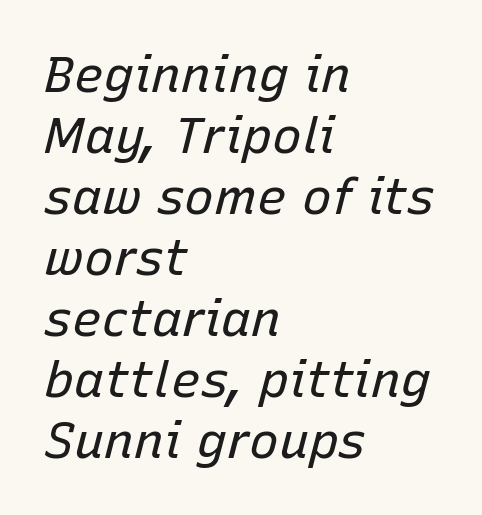
The image shows 50 px regular-weight type, italic (leaning right); set left-aligned, line spacing 1.22x, normal letter spacing, not underlined; low stroke contrast and a medium x-height.
